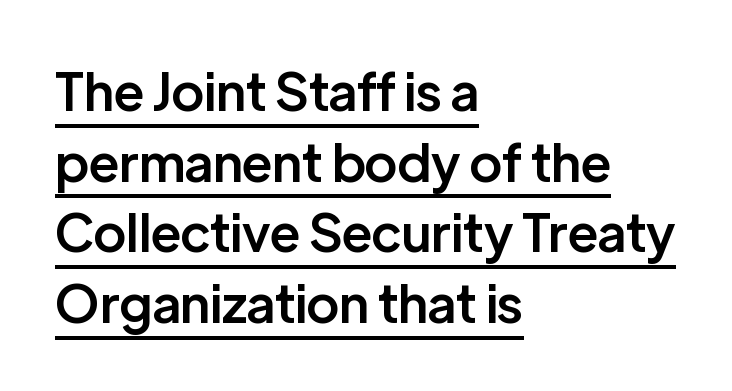
The image shows 52 px semibold sans-serif type, upright; set left-aligned, normal line spacing (1.36x), normal letter spacing, underlined; low stroke contrast and a medium x-height.
